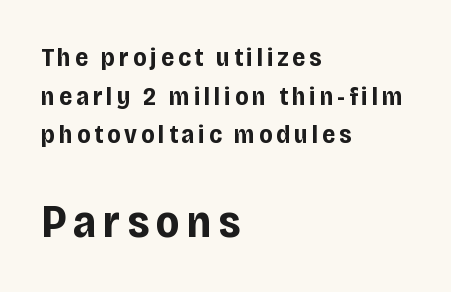
The rendering uses natural spacing where letterforms have individual widths. Bare-footed words on every line. The characters look thick and weighty, a clear bold. The typeface chosen for these lines omits serifs. These lines stack with their left ends in a neat column.
